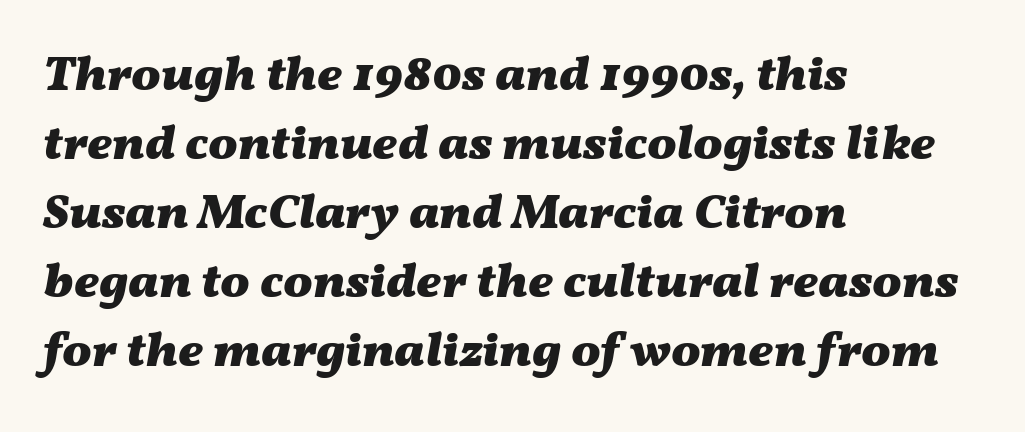
{"italic": "yes", "lean": "right", "slant_degrees": 11, "bold": "yes", "weight": "heavy", "width": "wide", "stroke_contrast": "medium", "x_height": "medium", "monospaced": "no", "underline": "no", "align": "left", "line_spacing": "normal", "line_spacing_ratio": 1.41, "letter_spacing": "normal", "letter_spacing_em": 0.0, "glyph_px": 49}
